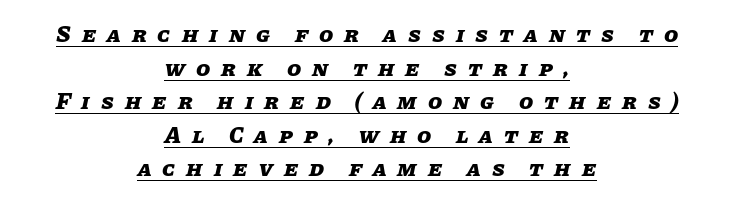
Q: Is the text bold? A: Yes.
Q: Is the text italic (slanted)? A: Yes, it leans right by about 11 degrees.
Q: Is the text underlined? A: Yes.
Q: How is the paragraph aligned? A: Centered.
Q: Is the spacing between letters normal or unusually wide? A: Unusually wide.
Q: Is the spacing between lines tight, normal or loose? A: Normal.
